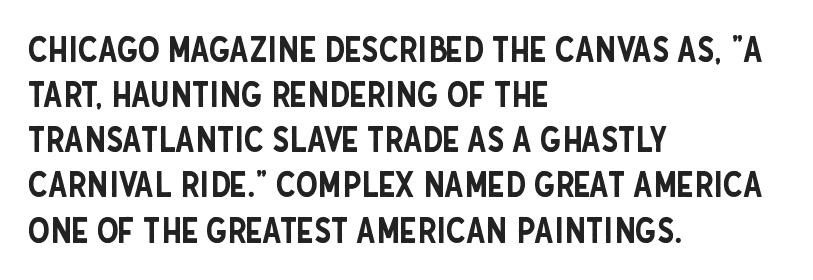
Q: Is the text italic (slanted)? A: No, it is upright.
Q: Is the typeface a serif or a sans-serif typeface? A: Sans-serif.
Q: Is the text underlined? A: No.
Q: How is the paragraph aligned? A: Left-aligned.
Q: Is the spacing between letters normal or unusually wide? A: Normal.
Q: Is the spacing between lines tight, normal or loose? A: Normal.
Q: Width (condensed, normal, or wide)? A: Condensed.
Q: Stroke contrast? A: Low.
Q: x-height? A: Large.
Q: Monospaced? A: No.
